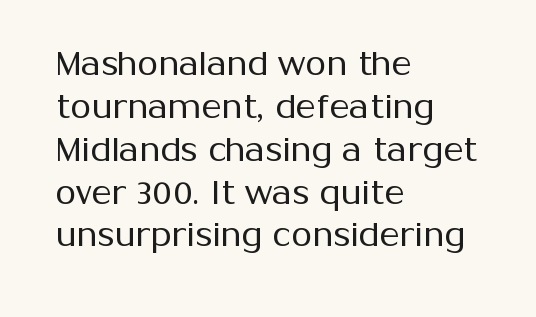
The image shows 34 px regular-weight sans-serif type, upright; set left-aligned, normal line spacing (1.26x), normal letter spacing, not underlined; medium stroke contrast and a medium x-height.
